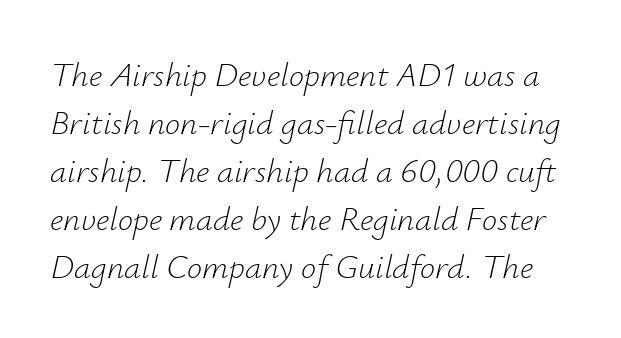
This reads as an unemphasized weight, regular at the heaviest. Evenly set lines give the paragraph a standard silhouette. Is the type slanted? Yes — the strokes lean at a clear angle. Does extra space separate the letters? No, they use regular spacing. No word sits above an underline.
